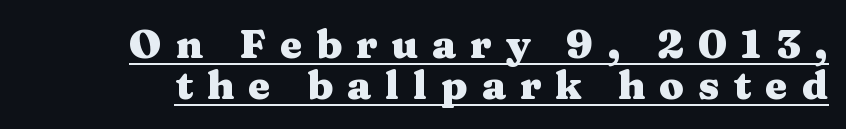
Q: Is the text bold? A: Yes.
Q: Is the text italic (slanted)? A: No, it is upright.
Q: Is the typeface a serif or a sans-serif typeface? A: Serif.
Q: Is the text underlined? A: Yes.
Q: Is the spacing between letters normal or unusually wide? A: Unusually wide.
Q: Is the spacing between lines tight, normal or loose? A: Tight.
Q: Width (condensed, normal, or wide)? A: Wide.
Q: Stroke contrast? A: Medium.
Q: x-height? A: Medium.
Q: Monospaced? A: No.
